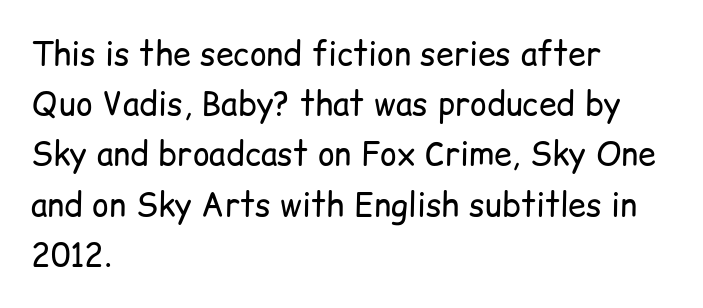
{"serif": "no", "italic": "no", "bold": "no", "weight": "regular", "width": "normal", "stroke_contrast": "low", "x_height": "medium", "monospaced": "no", "underline": "no", "align": "left", "line_spacing": "normal", "line_spacing_ratio": 1.57, "letter_spacing": "normal", "letter_spacing_em": 0.0, "glyph_px": 32}
